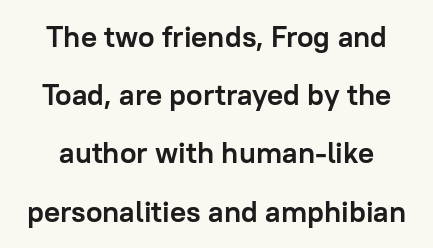
Q: Is the text bold? A: Yes.
Q: Is the text italic (slanted)? A: No, it is upright.
Q: Is the typeface a serif or a sans-serif typeface? A: Sans-serif.
Q: Is the text underlined? A: No.
Q: Is the spacing between letters normal or unusually wide? A: Normal.
Q: Is the spacing between lines tight, normal or loose? A: Loose.
Q: Width (condensed, normal, or wide)? A: Normal.
Q: Stroke contrast? A: Low.
Q: x-height? A: Medium.
Q: Monospaced? A: No.
